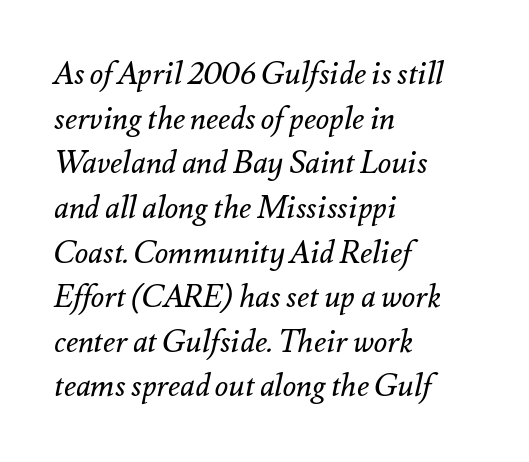
The image shows 31 px regular-weight type, italic (leaning right); set left-aligned, normal line spacing (1.44x), normal letter spacing, not underlined; medium stroke contrast and a small x-height.
